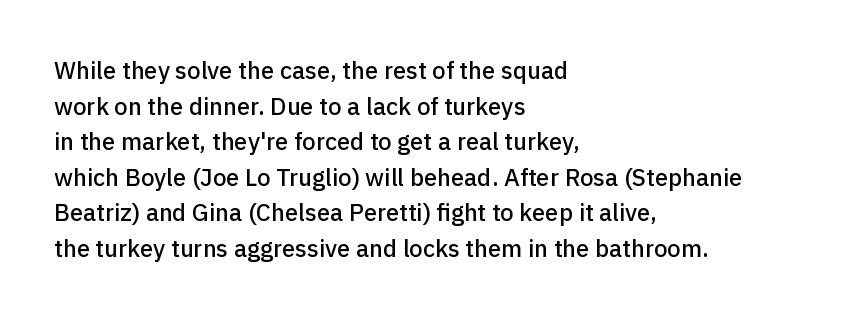
The image shows 24 px text type, upright; set left-aligned, normal line spacing (1.48x), normal letter spacing, not underlined.
